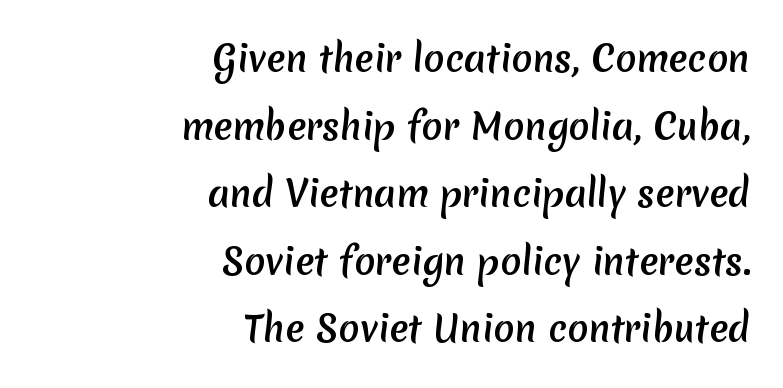
This sample uses plain, unmodified letter spacing. Do the characters align in a grid? No, the font is proportional. Airy leading. If you drew a ruler down the right edge, every line would touch it. Regarding serifs, this sample does without them. Descender tails drop into unmarked territory.
